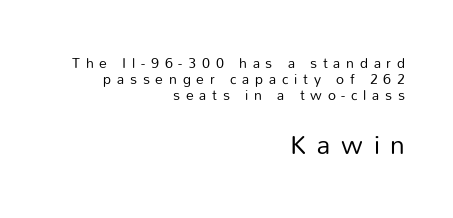
{"italic": "no", "bold": "no", "underline": "no", "align": "right", "line_spacing_ratio": 1.16, "letter_spacing": "wide", "letter_spacing_em": 0.41, "larger_block": "second", "size_ratio": 1.86, "glyph_px": 26}
